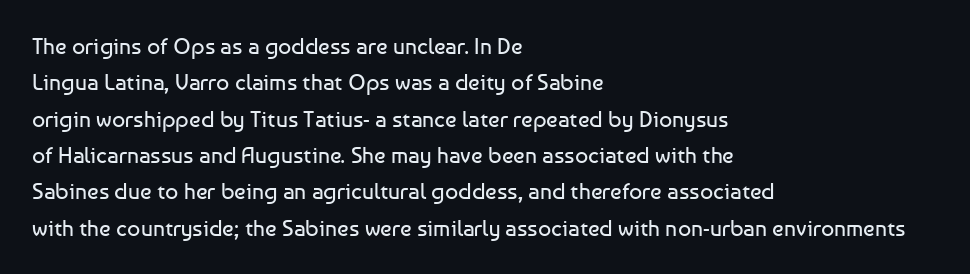
Compared with typical paragraphs, the rows here are spaced about the same. The letterforms sit at book weight or below. Ascenders rise straight up at ninety degrees. The lines are quadded left. Check the space under the baseline: it is left empty. Tracking value appears to be zero — textbook default spacing.
